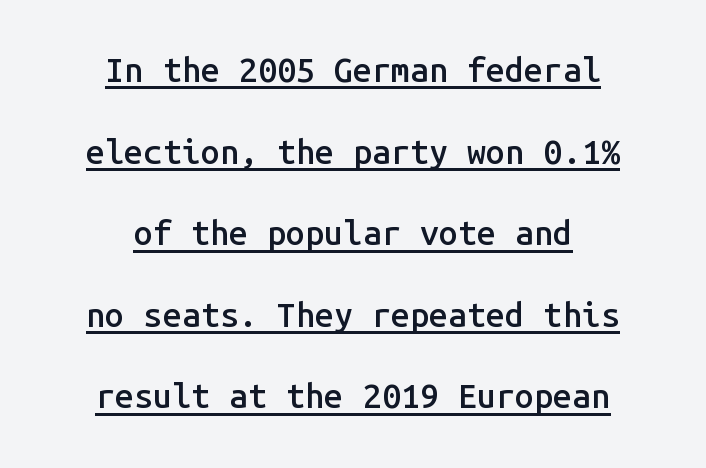
{"serif": "no", "italic": "no", "bold": "semi", "weight": "semibold", "width": "normal", "stroke_contrast": "low", "x_height": "medium", "monospaced": "yes", "underline": "yes", "align": "center", "line_spacing": "loose", "line_spacing_ratio": 2.4, "letter_spacing": "normal", "letter_spacing_em": 0.0, "glyph_px": 34}
